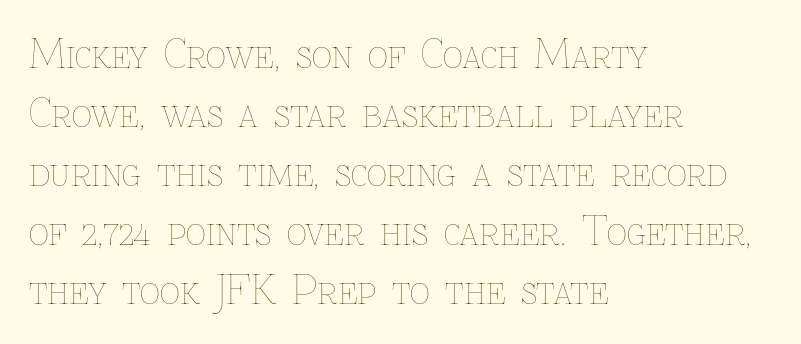
The area under the type is left untouched. The font sits on the lighter half of the weight spectrum, regular included. Caption: standard tracking, unaltered. The face used here is proportionally spaced, like ordinary book or web type. Every character sits straight up, as roman type does. Which margin do the lines hug? The left one — the right edge is uneven.
